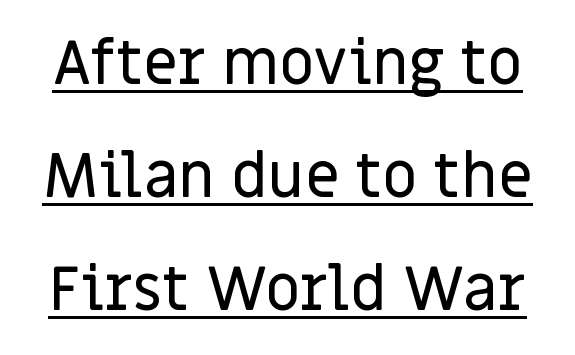
Q: Is the text italic (slanted)? A: No, it is upright.
Q: Is the typeface a serif or a sans-serif typeface? A: Sans-serif.
Q: Is the text underlined? A: Yes.
Q: Is the spacing between letters normal or unusually wide? A: Normal.
Q: Width (condensed, normal, or wide)? A: Normal.
Q: Stroke contrast? A: Low.
Q: x-height? A: Large.
Q: Monospaced? A: No.
